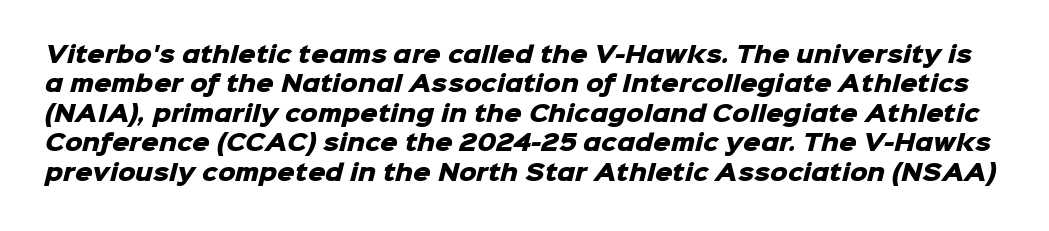
{"bold": "yes", "underline": "no", "line_spacing": "normal", "line_spacing_ratio": 1.34, "letter_spacing": "normal", "letter_spacing_em": 0.0, "glyph_px": 22}
